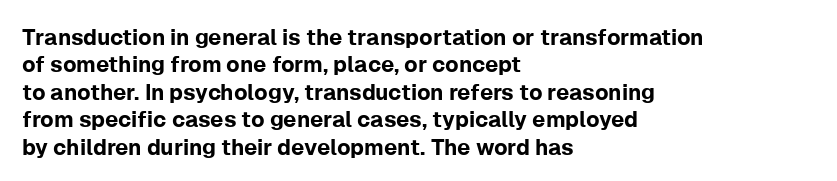
Q: Is the text italic (slanted)? A: No, it is upright.
Q: Is the text underlined? A: No.
Q: How is the paragraph aligned? A: Left-aligned.
Q: Is the spacing between letters normal or unusually wide? A: Normal.
Q: Is the spacing between lines tight, normal or loose? A: Normal.
